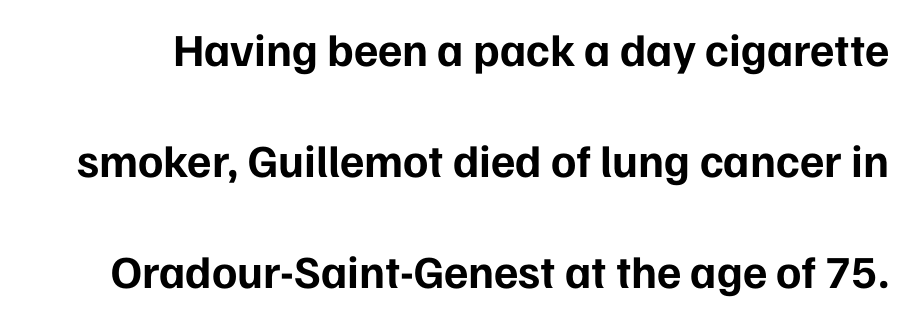
Nope, not italic — everything's standing straight. The passage shown is emphatically bold. Each letter's strokes conclude bluntly, with no projecting serifs. Words float on clear page, feet unadorned.
